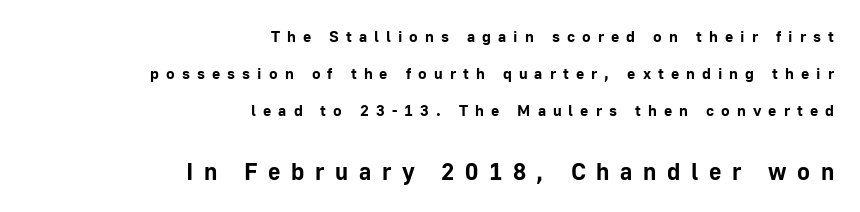
The designer gave the closing block more size than the opening block. Reading down the block, your eye finds every line finishing at a fixed right position. Loose tracking; the words dissolve into strings of separated letters. A roman cut, with each character standing at attention.
